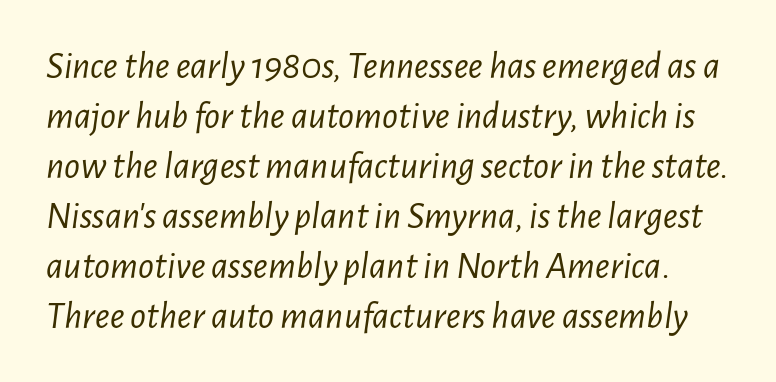
Q: Is the text bold? A: No.
Q: Is the text italic (slanted)? A: Yes, it leans right by about 7 degrees.
Q: Is the text underlined? A: No.
Q: Is the spacing between letters normal or unusually wide? A: Normal.
Q: Is the spacing between lines tight, normal or loose? A: Normal.
Q: Width (condensed, normal, or wide)? A: Condensed.
Q: Stroke contrast? A: Low.
Q: x-height? A: Medium.
Q: Monospaced? A: No.
